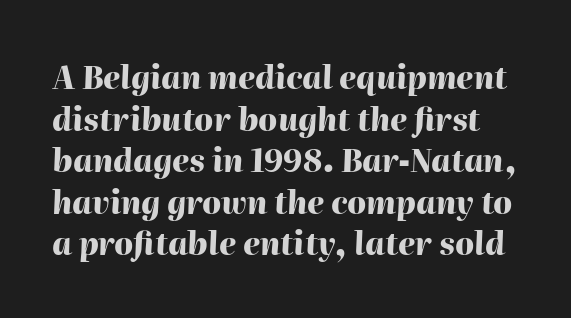
Each letter keeps its own natural width here, so spacing adapts to shape. The characters look thick and weighty, a clear bold. Underline: absent. This sample uses an oblique cut, with every glyph tilted off the vertical. Words appear dense and cohesive because spacing is normal.
